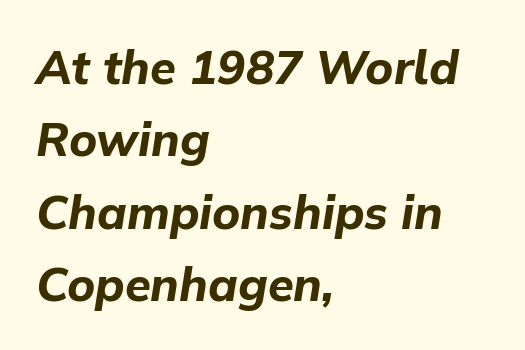
{"italic": "yes", "lean": "right", "slant_degrees": 9, "bold": "yes", "weight": "bold", "width": "normal", "stroke_contrast": "low", "x_height": "medium", "monospaced": "no", "underline": "no", "align": "left", "line_spacing": "normal", "line_spacing_ratio": 1.54, "letter_spacing": "normal", "letter_spacing_em": 0.0, "glyph_px": 47}
